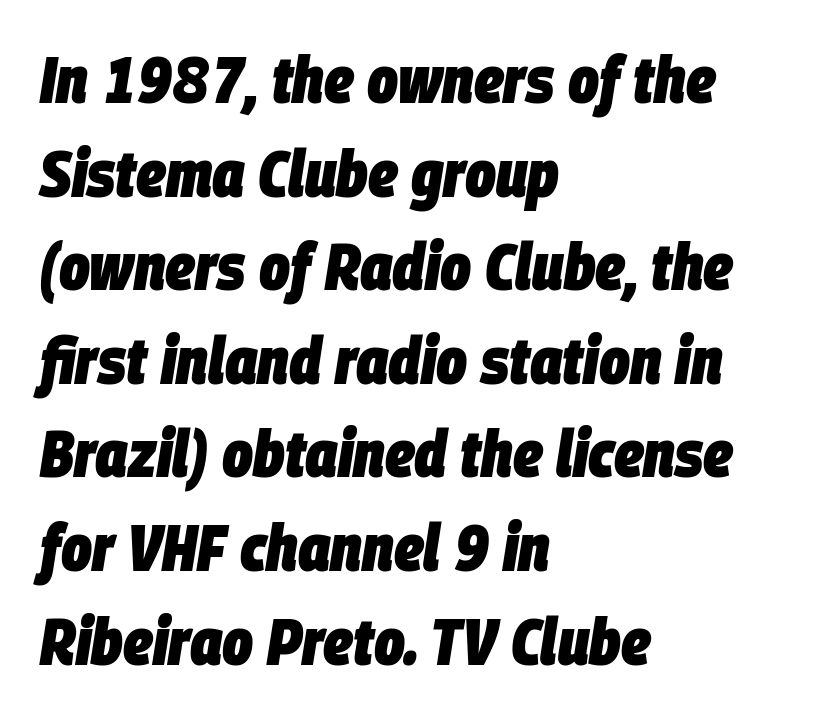
The image shows 65 px heavy, condensed type, italic (leaning right); set left-aligned, normal line spacing (1.44x), normal letter spacing, not underlined; low stroke contrast and a large x-height.
